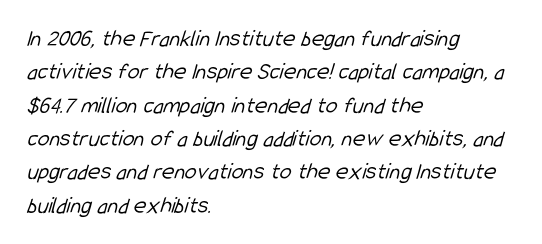
{"bold": "no", "underline": "no", "align": "left", "line_spacing": "normal", "line_spacing_ratio": 1.39, "letter_spacing": "normal", "letter_spacing_em": 0.0, "glyph_px": 24}
